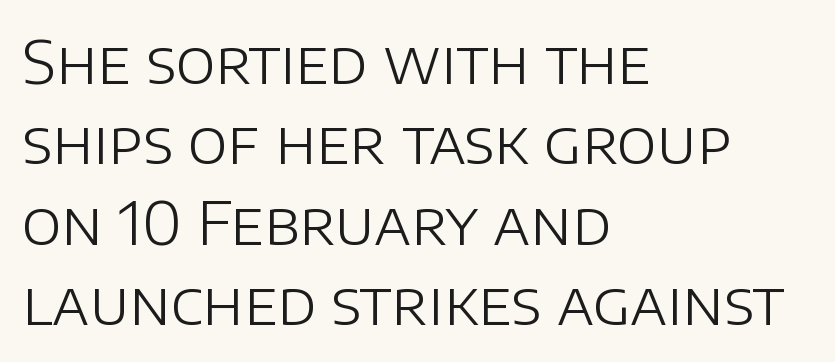
The image shows 60 px light sans-serif type, upright; set left-aligned, normal line spacing (1.34x), normal letter spacing, not underlined; low stroke contrast and a large x-height.
